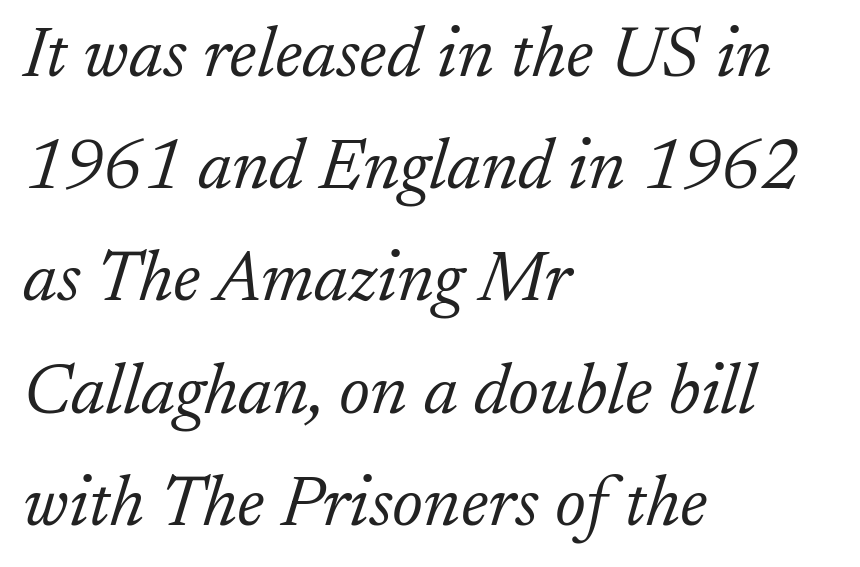
Q: Is the text bold? A: No.
Q: Is the text italic (slanted)? A: Yes, it leans right by about 17 degrees.
Q: Is the typeface a serif or a sans-serif typeface? A: Serif.
Q: Is the text underlined? A: No.
Q: How is the paragraph aligned? A: Left-aligned.
Q: Is the spacing between letters normal or unusually wide? A: Normal.
Q: Is the spacing between lines tight, normal or loose? A: Normal.
Q: Width (condensed, normal, or wide)? A: Normal.
Q: Stroke contrast? A: Low.
Q: x-height? A: Small.
Q: Monospaced? A: No.
